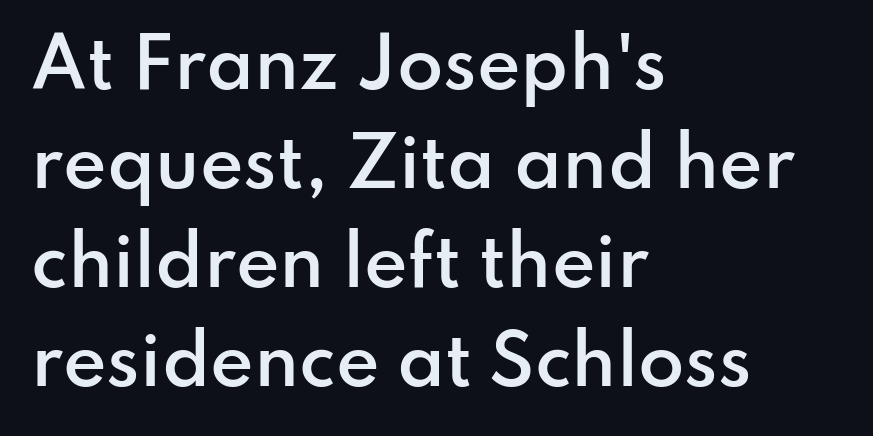
Q: Is the text bold? A: Semi-bold.
Q: Is the text italic (slanted)? A: No, it is upright.
Q: Is the typeface a serif or a sans-serif typeface? A: Sans-serif.
Q: Is the text underlined? A: No.
Q: How is the paragraph aligned? A: Left-aligned.
Q: Is the spacing between letters normal or unusually wide? A: Normal.
Q: Is the spacing between lines tight, normal or loose? A: Normal.
Q: Width (condensed, normal, or wide)? A: Normal.
Q: Stroke contrast? A: Low.
Q: x-height? A: Small.
Q: Monospaced? A: No.
